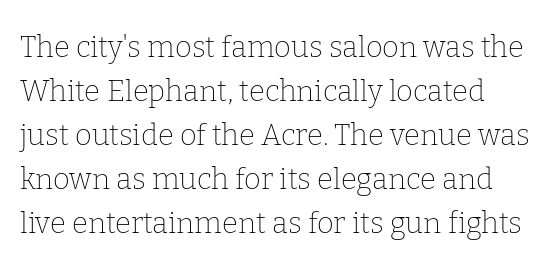
{"serif": "yes", "italic": "no", "bold": "no", "weight": "thin", "width": "normal", "stroke_contrast": "low", "x_height": "medium", "monospaced": "no", "underline": "no", "line_spacing": "normal", "line_spacing_ratio": 1.52, "letter_spacing": "normal", "letter_spacing_em": 0.0, "glyph_px": 29}
